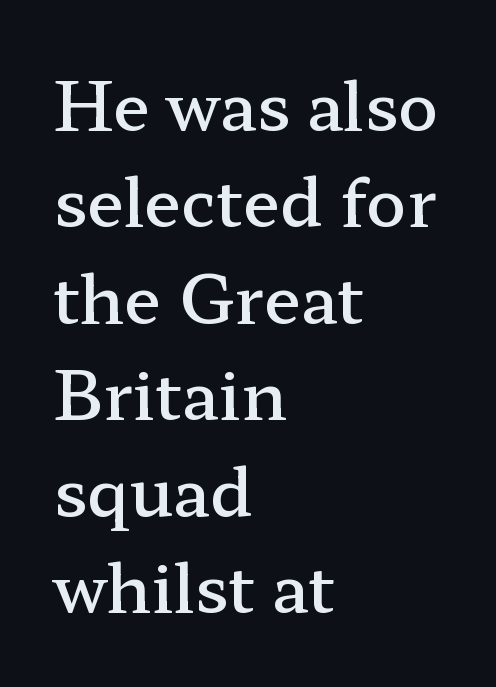
{"serif": "yes", "italic": "no", "bold": "semi", "weight": "semibold", "width": "wide", "stroke_contrast": "low", "x_height": "medium", "monospaced": "no", "underline": "no", "align": "left", "line_spacing": "normal", "line_spacing_ratio": 1.44, "letter_spacing": "normal", "letter_spacing_em": 0.0, "glyph_px": 67}
